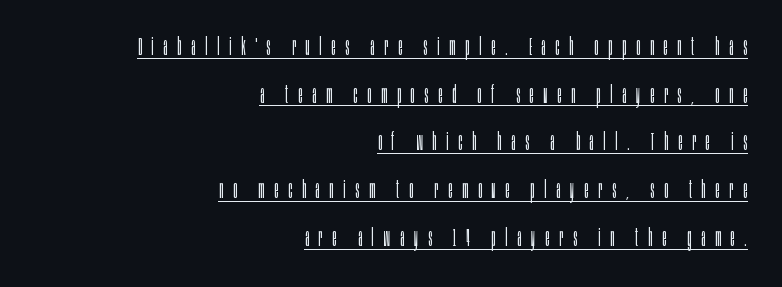
Reading down the column, the eye jumps a long way to each next line. The typography opts for an upright posture over an oblique one. The sample's only ornament is a line tracing under the words. The passage is arranged like a letterhead date or caption credit — flush right. This rendering widens character spacing well past its baseline value. The cut favours lightness, reaching ordinary text weight at its darkest.
